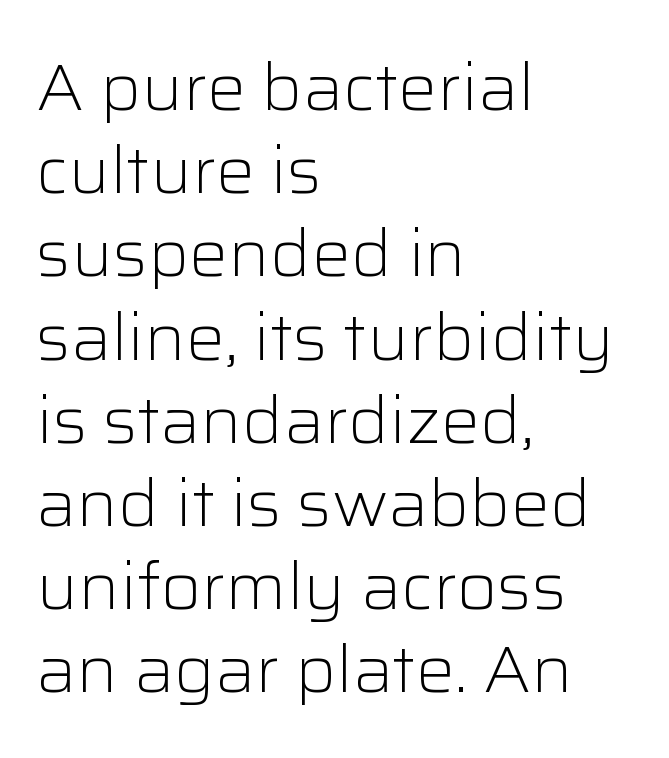
Horizontal alignment here is leftward, the default for most running prose. Is this a fixed-width face? No — the glyphs have proportional, varying widths. A quiet, ordinary-to-light weight characterises the typeface. It's the straight-up-and-down kind of type. The baseline area is clear. The horizontal fit of the characters is conventional and even.
